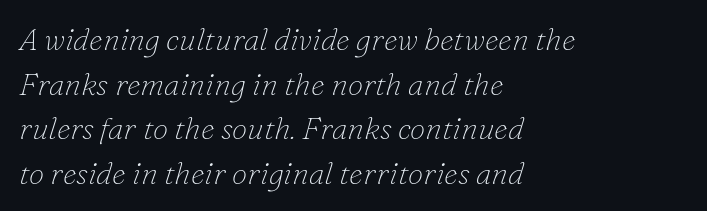
The image shows 31 px thin serif type, italic (leaning right); set left-aligned, normal line spacing (1.44x), normal letter spacing, not underlined; low stroke contrast and a small x-height.
